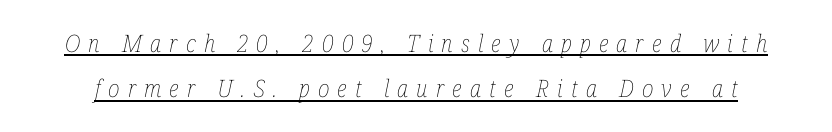
{"italic": "yes", "lean": "right", "slant_degrees": 12, "bold": "no", "underline": "yes", "line_spacing_ratio": 1.88, "letter_spacing": "wide", "letter_spacing_em": 0.34, "glyph_px": 24}
